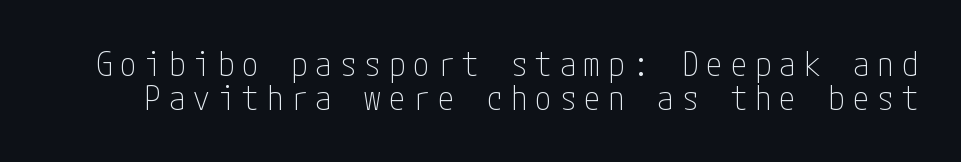
The image shows 33 px thin, condensed sans-serif type, upright; set tight line spacing (1.04x), unusually wide letter spacing (+0.24 em), not underlined; low stroke contrast and a medium x-height.
